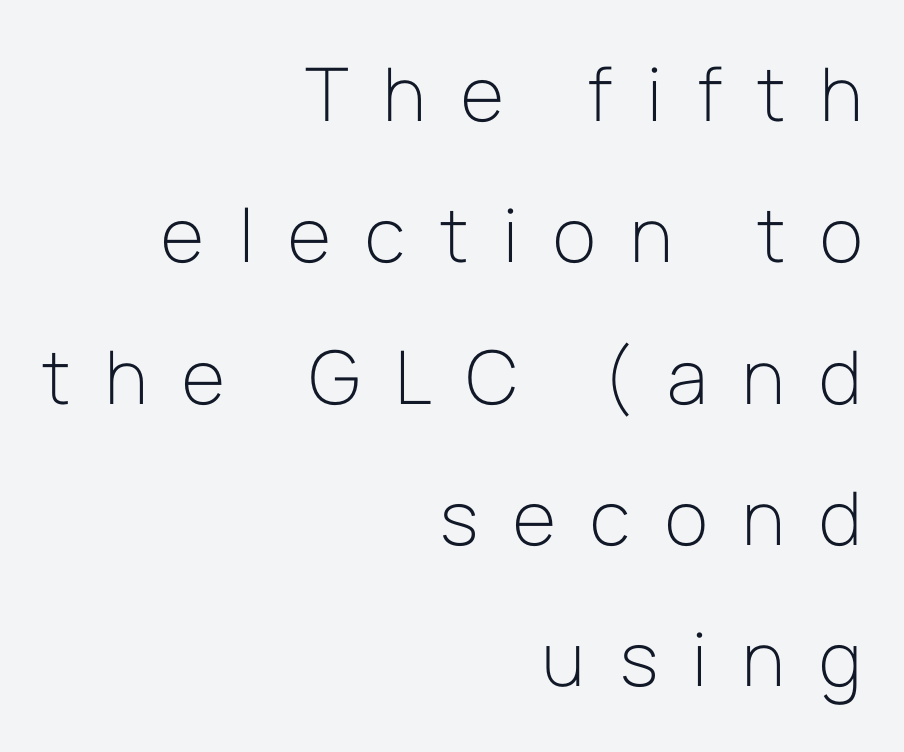
{"serif": "no", "italic": "no", "bold": "no", "weight": "light", "width": "normal", "stroke_contrast": "low", "x_height": "medium", "monospaced": "no", "underline": "no", "align": "right", "line_spacing": "loose", "line_spacing_ratio": 1.91, "letter_spacing": "wide", "letter_spacing_em": 0.47, "glyph_px": 74}
